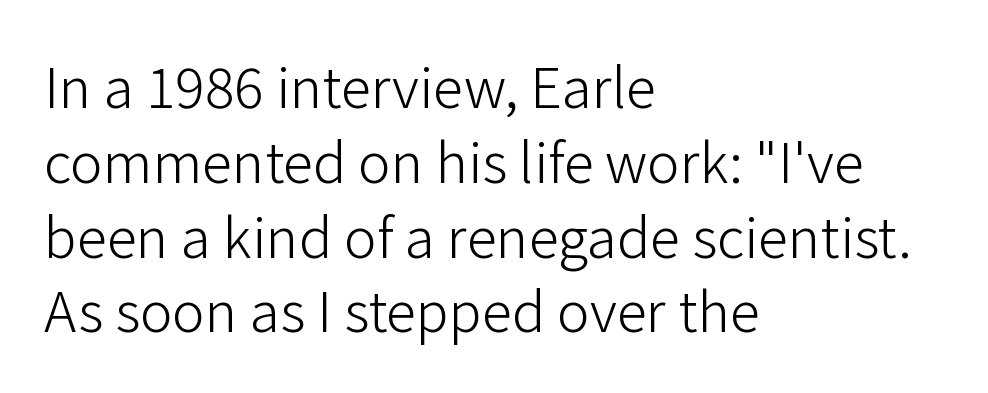
The text was rendered using a sans face with plain stroke endings. The foot of each line stays bare and open. These lines stack with their left ends in a neat column. Heaviness? Minimal to ordinary, like unemphasized prose. Tall strokes in this sample are plumb rather than angled.
